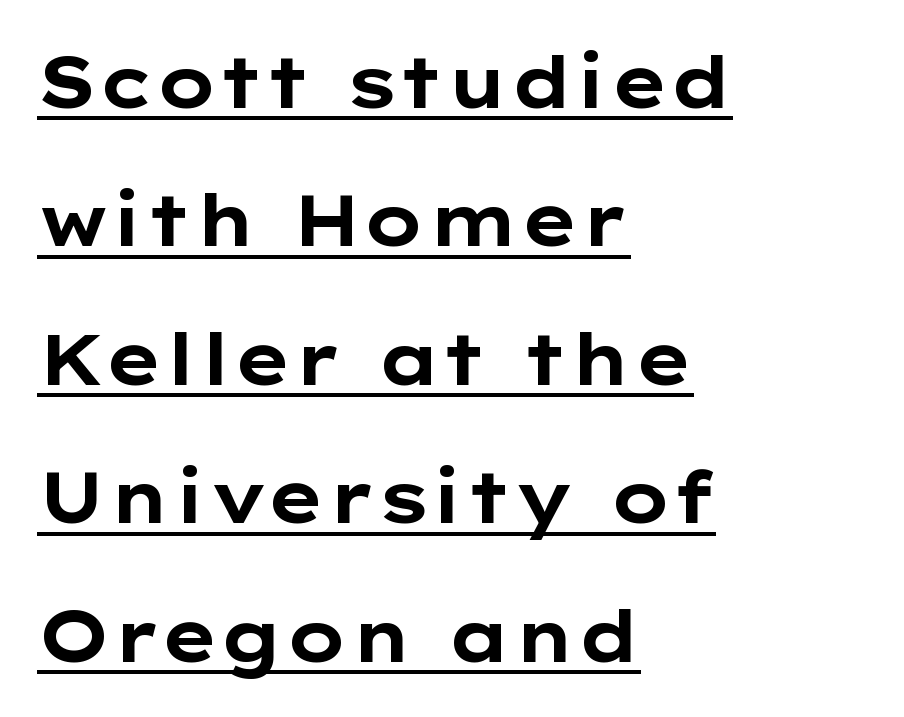
Q: Is the text bold? A: Yes.
Q: Is the text italic (slanted)? A: No, it is upright.
Q: Is the typeface a serif or a sans-serif typeface? A: Sans-serif.
Q: Is the text underlined? A: Yes.
Q: How is the paragraph aligned? A: Left-aligned.
Q: Is the spacing between letters normal or unusually wide? A: Normal.
Q: Is the spacing between lines tight, normal or loose? A: Loose.
Q: Width (condensed, normal, or wide)? A: Wide.
Q: Stroke contrast? A: Low.
Q: x-height? A: Medium.
Q: Monospaced? A: No.
